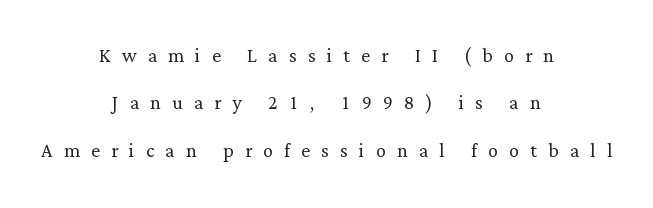
{"italic": "no", "bold": "no", "underline": "no", "align": "center", "line_spacing": "loose", "line_spacing_ratio": 1.9, "letter_spacing": "wide", "letter_spacing_em": 0.45, "glyph_px": 25}
